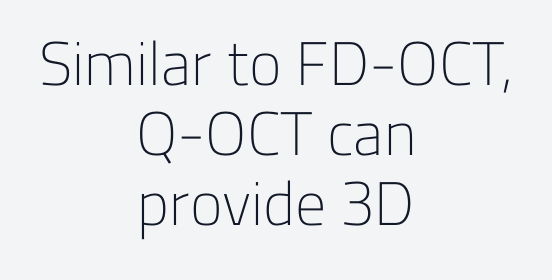
{"serif": "no", "italic": "no", "bold": "no", "weight": "light", "width": "normal", "stroke_contrast": "low", "x_height": "medium", "monospaced": "no", "underline": "no", "align": "center", "line_spacing": "tight", "line_spacing_ratio": 1.13, "letter_spacing": "normal", "letter_spacing_em": 0.0, "glyph_px": 62}
